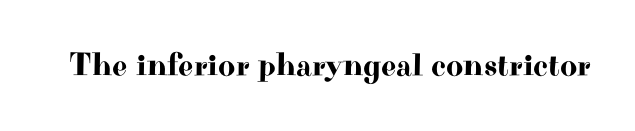
The image shows 33 px wide serif type, upright; set normal letter spacing, not underlined; high stroke contrast and a small x-height.
